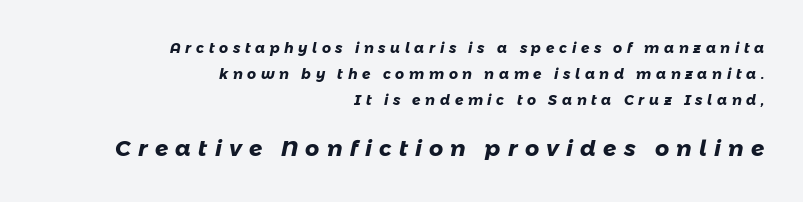
Q: Is the text bold? A: Yes.
Q: Is the text underlined? A: No.
Q: How is the paragraph aligned? A: Right-aligned.
Q: Is the spacing between letters normal or unusually wide? A: Unusually wide.
Q: Which block of text is set in a larger size, the first (top) or the second (bottom)? A: The second (bottom) one.
